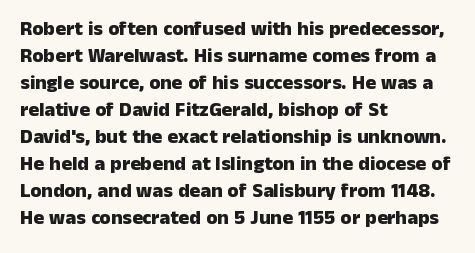
The image shows 20 px bold type, upright; set left-aligned, normal line spacing (1.35x), normal letter spacing, not underlined.
